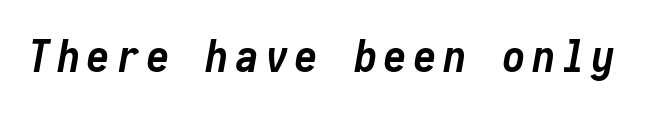
The strip under each line holds only bare page. The font's italic variant was chosen for this text. Weight check: bold — yes, fully. Fixed-width glyphs throughout — classic coding-font behaviour.
